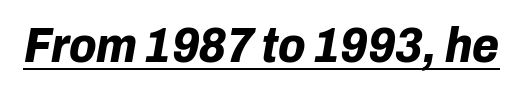
{"italic": "yes", "lean": "right", "slant_degrees": 10, "bold": "yes", "weight": "bold", "width": "normal", "stroke_contrast": "low", "x_height": "medium", "monospaced": "no", "underline": "yes", "letter_spacing": "normal", "letter_spacing_em": 0.0, "glyph_px": 49}
